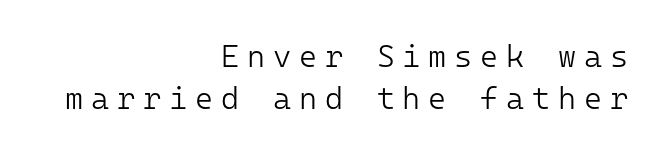
Q: Is the text bold? A: No.
Q: Is the text italic (slanted)? A: No, it is upright.
Q: Is the typeface a serif or a sans-serif typeface? A: Sans-serif.
Q: Is the text underlined? A: No.
Q: How is the paragraph aligned? A: Right-aligned.
Q: Is the spacing between letters normal or unusually wide? A: Unusually wide.
Q: Is the spacing between lines tight, normal or loose? A: Normal.
Q: Width (condensed, normal, or wide)? A: Normal.
Q: Stroke contrast? A: Low.
Q: x-height? A: Medium.
Q: Monospaced? A: Yes.
